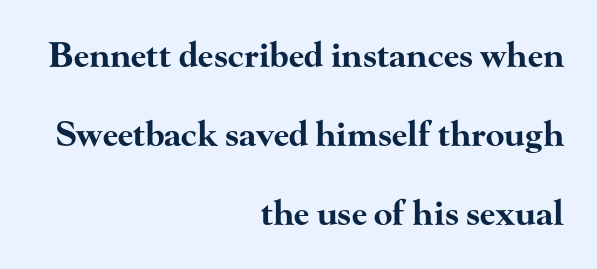
The image shows 34 px bold, wide serif type, upright; set right-aligned, loose line spacing (2.33x), normal letter spacing, not underlined; high stroke contrast and a small x-height.
